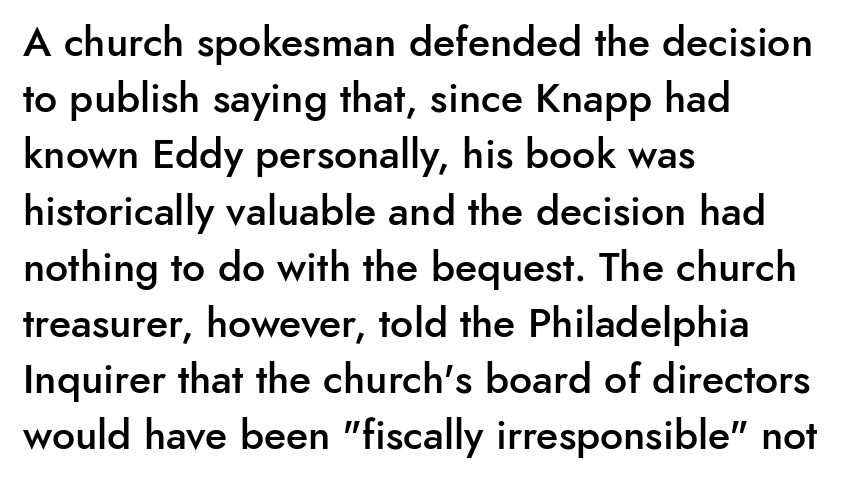
{"serif": "no", "italic": "no", "bold": "semi", "weight": "semibold", "width": "normal", "stroke_contrast": "low", "x_height": "small", "monospaced": "no", "underline": "no", "align": "left", "line_spacing": "normal", "line_spacing_ratio": 1.37, "letter_spacing": "normal", "letter_spacing_em": 0.0, "glyph_px": 41}
